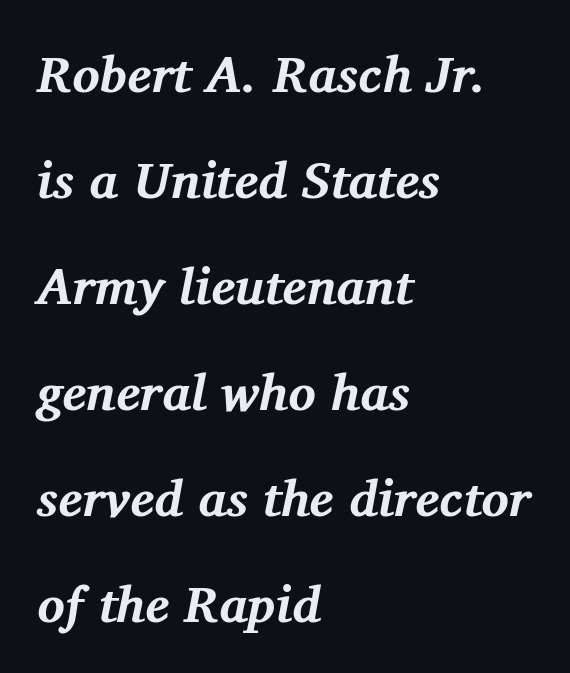
Q: Is the text bold? A: Yes.
Q: Is the text italic (slanted)? A: Yes, it leans right by about 11 degrees.
Q: Is the typeface a serif or a sans-serif typeface? A: Serif.
Q: Is the text underlined? A: No.
Q: How is the paragraph aligned? A: Left-aligned.
Q: Is the spacing between letters normal or unusually wide? A: Normal.
Q: Is the spacing between lines tight, normal or loose? A: Loose.
Q: Width (condensed, normal, or wide)? A: Normal.
Q: Stroke contrast? A: Medium.
Q: x-height? A: Medium.
Q: Monospaced? A: No.
